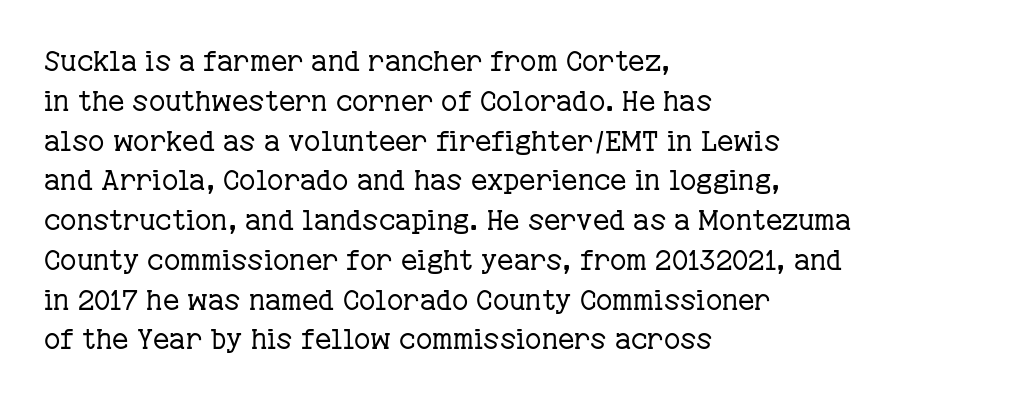
The image shows 28 px regular-weight serif type, upright; set left-aligned, normal line spacing (1.42x), normal letter spacing, not underlined; low stroke contrast and a medium x-height.
